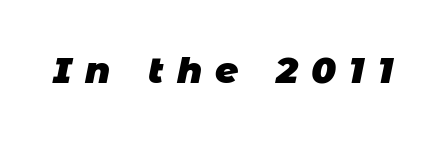
Plain, unruled lines of type. Honestly, the letter spacing is so wide it's the main thing you notice. This rendering employs a face without finishing strokes, i.e., a sans-serif. Emphasis by weight is at full strength: bold.
